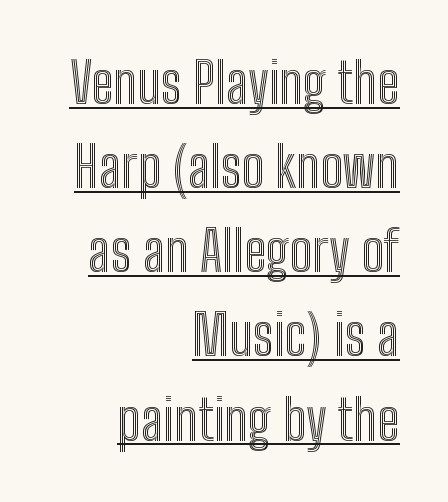
Underlining? Definitely there. Between one letter and the next there's only the usual sliver of space. Honestly, the row spacing looks completely unremarkable. Looks like regular typesetting: each glyph gets only the width it needs. Does the copy run flush right? Yes — the right margin is perfectly even.
